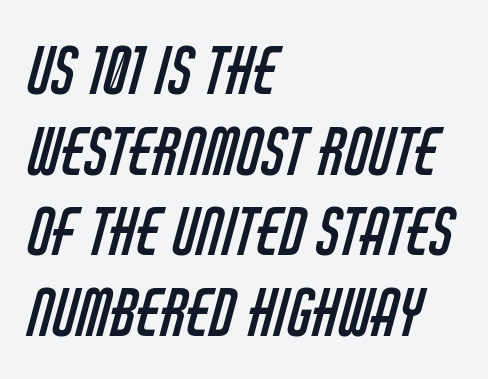
Q: Is the text bold? A: No.
Q: Is the typeface a serif or a sans-serif typeface? A: Sans-serif.
Q: Is the text underlined? A: No.
Q: How is the paragraph aligned? A: Left-aligned.
Q: Is the spacing between letters normal or unusually wide? A: Normal.
Q: Is the spacing between lines tight, normal or loose? A: Normal.
Q: Width (condensed, normal, or wide)? A: Condensed.
Q: Stroke contrast? A: Low.
Q: x-height? A: Large.
Q: Monospaced? A: No.
